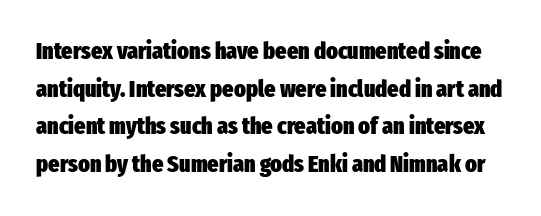
{"italic": "no", "bold": "yes", "underline": "no", "line_spacing": "normal", "line_spacing_ratio": 1.57, "letter_spacing": "normal", "letter_spacing_em": 0.0, "glyph_px": 24}
